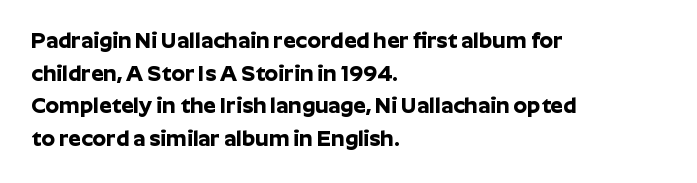
The letters stand straight up with perfectly vertical stems. Vertical spacing — default. Beneath every word, the page is bare. Typeset ragged right — the left edge is the straight one.
